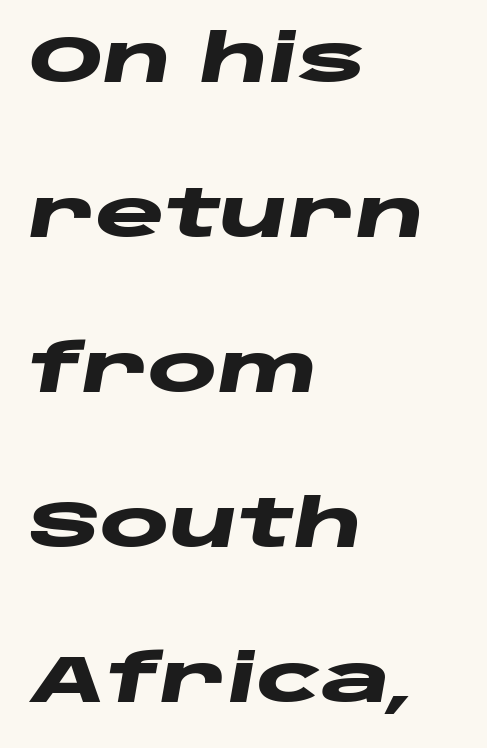
Q: Is the text bold? A: Yes.
Q: Is the text italic (slanted)? A: Yes, it leans right by about 10 degrees.
Q: Is the text underlined? A: No.
Q: How is the paragraph aligned? A: Left-aligned.
Q: Is the spacing between letters normal or unusually wide? A: Normal.
Q: Is the spacing between lines tight, normal or loose? A: Loose.
Q: Width (condensed, normal, or wide)? A: Wide.
Q: Stroke contrast? A: Low.
Q: x-height? A: Large.
Q: Monospaced? A: No.
